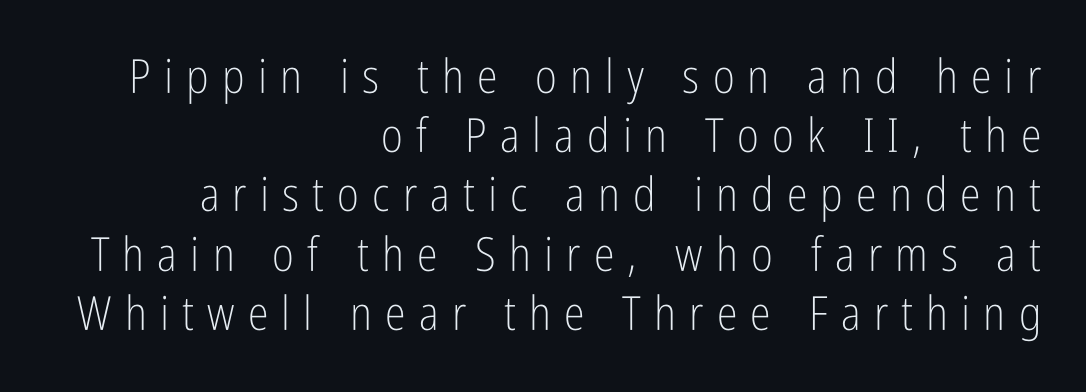
The image shows 47 px light, condensed sans-serif type, upright; set right-aligned, normal line spacing (1.26x), unusually wide letter spacing (+0.28 em), not underlined; low stroke contrast and a medium x-height.
